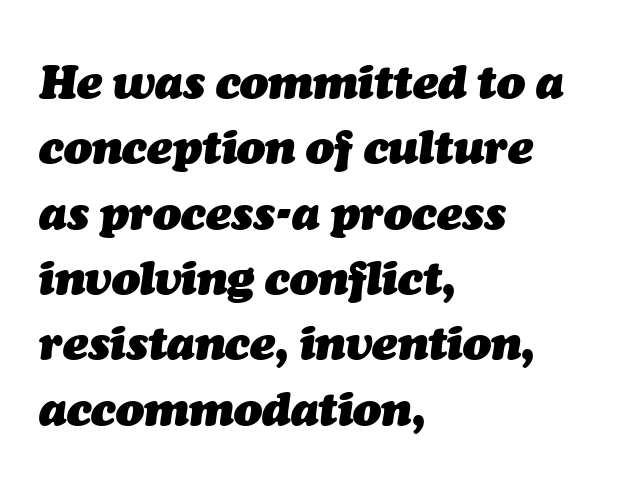
The image shows 47 px heavy type, italic (leaning right); set left-aligned, normal line spacing (1.39x), normal letter spacing, not underlined; medium stroke contrast and a medium x-height.
